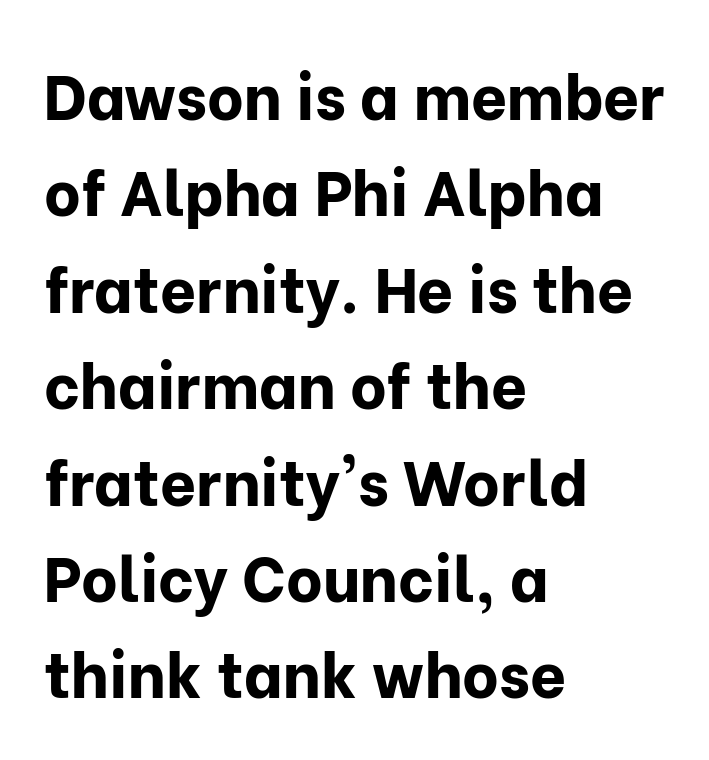
Q: Is the text bold? A: Yes.
Q: Is the text italic (slanted)? A: No, it is upright.
Q: Is the typeface a serif or a sans-serif typeface? A: Sans-serif.
Q: Is the text underlined? A: No.
Q: How is the paragraph aligned? A: Left-aligned.
Q: Is the spacing between letters normal or unusually wide? A: Normal.
Q: Is the spacing between lines tight, normal or loose? A: Normal.
Q: Width (condensed, normal, or wide)? A: Normal.
Q: Stroke contrast? A: Low.
Q: x-height? A: Medium.
Q: Monospaced? A: No.
